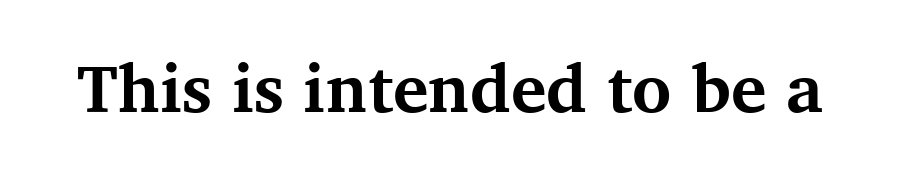
The image shows 67 px bold serif type, upright; set normal letter spacing, not underlined; medium stroke contrast and a medium x-height.
